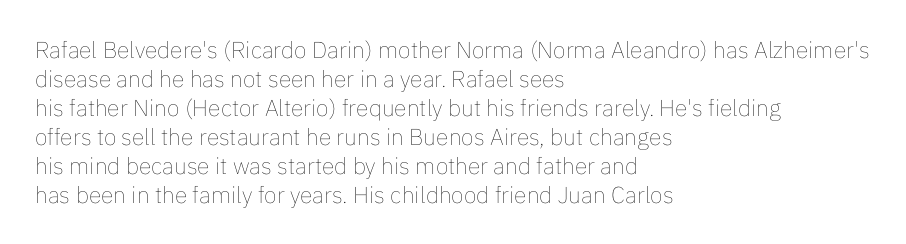
The image shows 23 px text type, upright; set left-aligned, normal line spacing (1.26x), normal letter spacing, not underlined.
